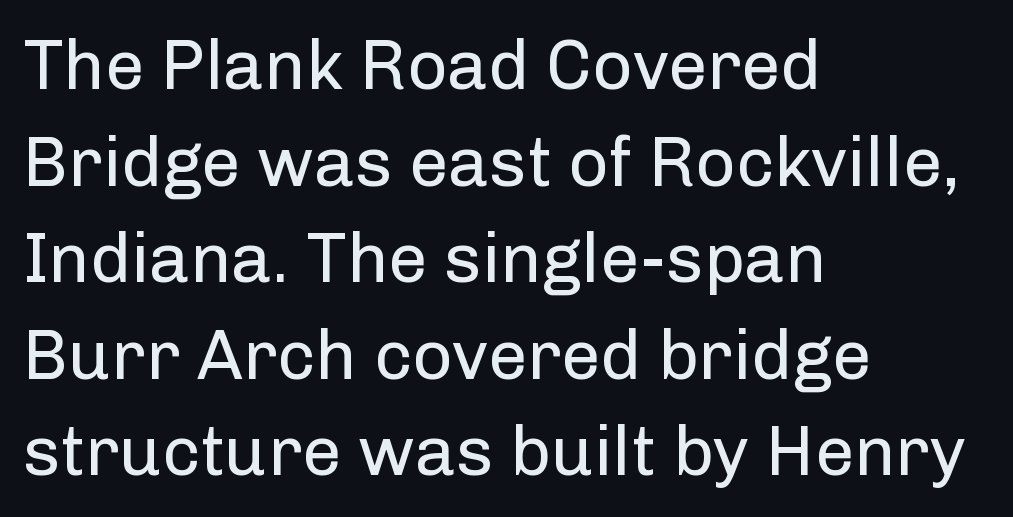
{"serif": "no", "italic": "no", "bold": "no", "weight": "regular", "width": "normal", "stroke_contrast": "low", "x_height": "medium", "monospaced": "no", "underline": "no", "align": "left", "line_spacing": "normal", "line_spacing_ratio": 1.38, "letter_spacing": "normal", "letter_spacing_em": 0.0, "glyph_px": 70}
